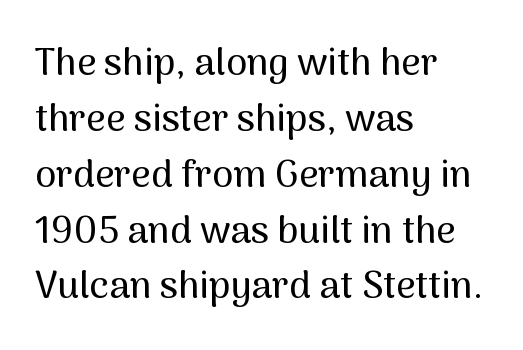
Q: Is the text italic (slanted)? A: No, it is upright.
Q: Is the typeface a serif or a sans-serif typeface? A: Sans-serif.
Q: Is the text underlined? A: No.
Q: How is the paragraph aligned? A: Left-aligned.
Q: Is the spacing between letters normal or unusually wide? A: Normal.
Q: Is the spacing between lines tight, normal or loose? A: Normal.
Q: Width (condensed, normal, or wide)? A: Normal.
Q: Stroke contrast? A: Medium.
Q: x-height? A: Medium.
Q: Monospaced? A: No.
